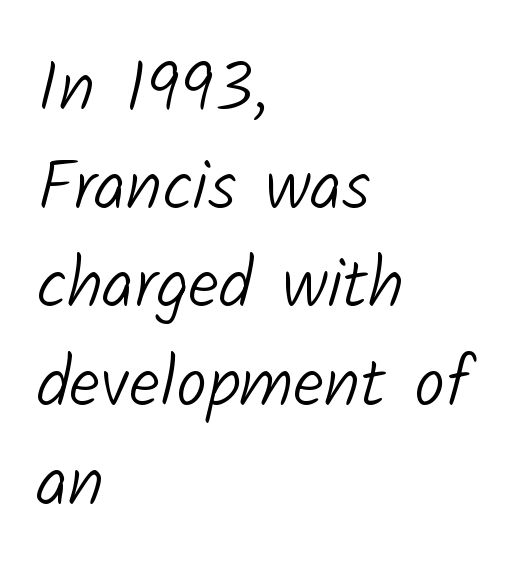
The image shows 70 px light sans-serif type; set left-aligned, normal line spacing (1.41x), normal letter spacing, not underlined; low stroke contrast and a medium x-height.
